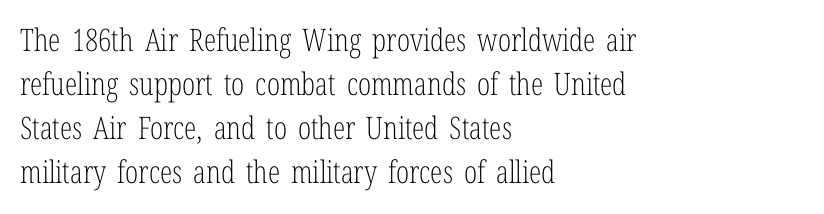
Q: Is the text bold? A: No.
Q: Is the text italic (slanted)? A: No, it is upright.
Q: Is the typeface a serif or a sans-serif typeface? A: Serif.
Q: Is the text underlined? A: No.
Q: How is the paragraph aligned? A: Left-aligned.
Q: Is the spacing between letters normal or unusually wide? A: Normal.
Q: Is the spacing between lines tight, normal or loose? A: Normal.
Q: Width (condensed, normal, or wide)? A: Condensed.
Q: Stroke contrast? A: Low.
Q: x-height? A: Medium.
Q: Monospaced? A: No.
